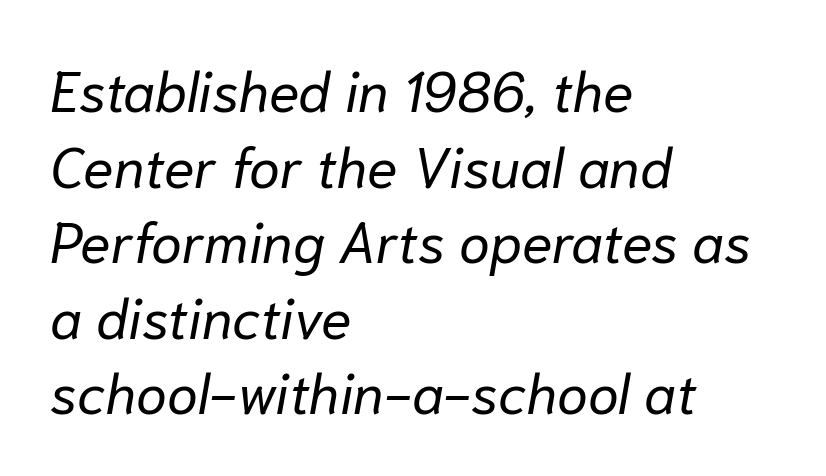
Horizontally, the lines are justified to the leading edge only. The space directly below the letters is spotless. Here the designer chose a conventional face with non-uniform glyph widths. Weight: not bold — regular or lighter. Look at the tracking — it's just the regular setting, nothing added. Does the lettering tilt? It does — this is italic.
